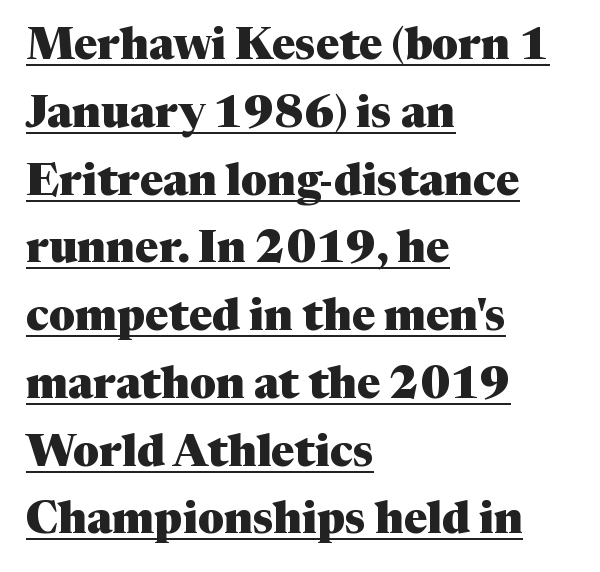
I'd call this a serif setting — the letters wear small feet. The rendering uses natural spacing where letterforms have individual widths. The block of text has a typical density, with ordinary space between rows. You can see a thin bar hugging the bottom of the glyphs. The tracking reads as untouched default to a designer's eye. Is the type bold? Yes — the strokes are clearly thick and heavy.
